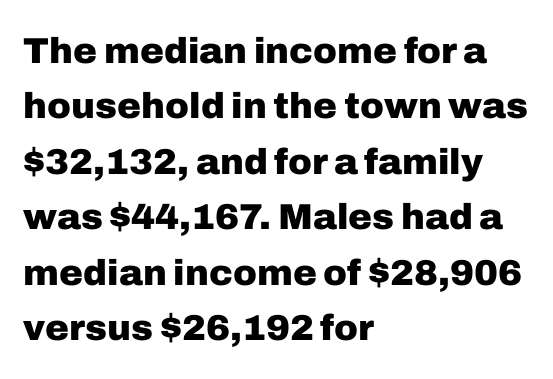
The line texture is even and compact thanks to regular tracking. In terms of weight, the rendering is a true, heavy bold. Short and long lines alike share a common starting point at left. Grotesque or geometric, the face here clearly has no serifs. The specimen omits any rule beneath the text block's lines.
